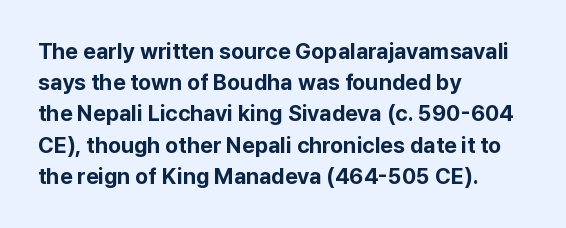
In CSS terms this would be text-align: left. Baseline-to-baseline distance is the conventional proportion of letter height. Notice how the stems are strictly vertical — no italics here. The space beneath each line is pristine and unruled. Spacing between characters is what you'd get straight out of the box. The passage shown is emphatically bold.
